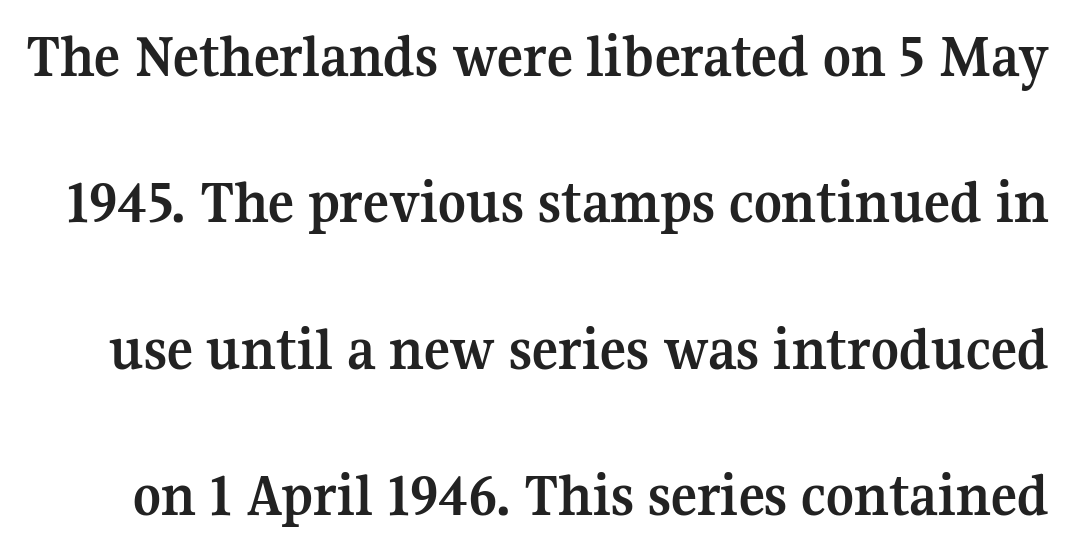
{"serif": "yes", "italic": "no", "bold": "yes", "weight": "semibold", "width": "normal", "stroke_contrast": "medium", "x_height": "medium", "monospaced": "no", "underline": "no", "line_spacing": "loose", "line_spacing_ratio": 2.4, "letter_spacing": "normal", "letter_spacing_em": 0.0, "glyph_px": 61}
